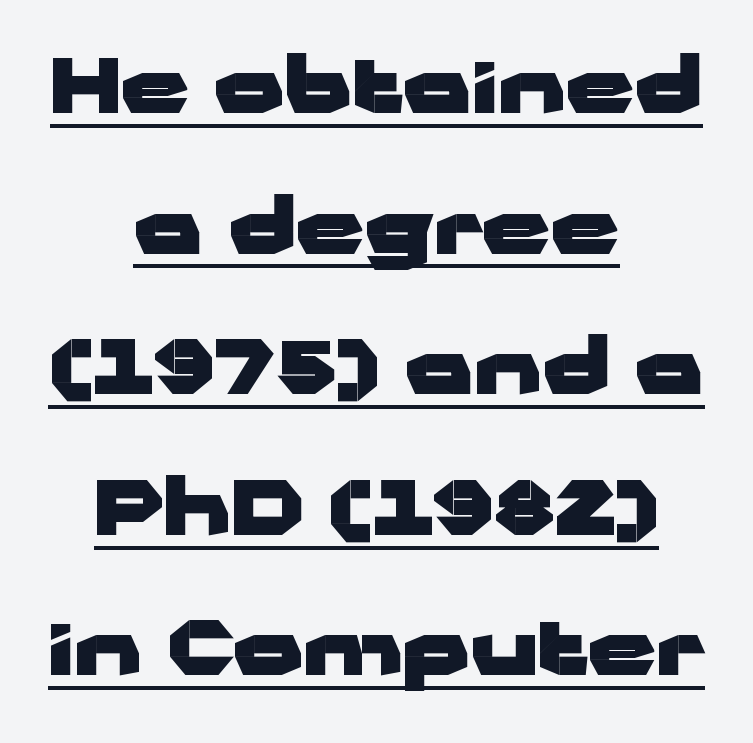
{"serif": "no", "italic": "no", "bold": "yes", "weight": "heavy", "width": "wide", "stroke_contrast": "low", "x_height": "medium", "monospaced": "no", "underline": "yes", "align": "center", "line_spacing_ratio": 1.85, "letter_spacing": "normal", "letter_spacing_em": 0.0, "glyph_px": 76}
